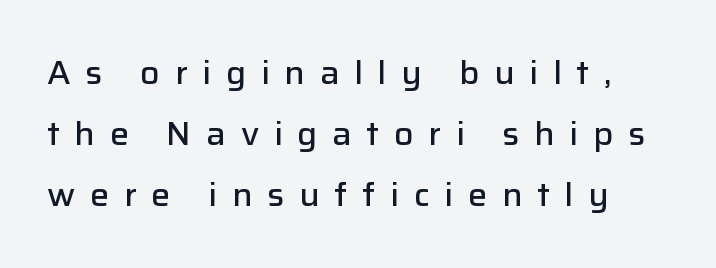
{"serif": "no", "italic": "no", "bold": "semi", "weight": "semibold", "width": "normal", "stroke_contrast": "low", "x_height": "medium", "monospaced": "no", "underline": "no", "line_spacing": "loose", "line_spacing_ratio": 1.9, "letter_spacing": "wide", "letter_spacing_em": 0.46, "glyph_px": 32}
